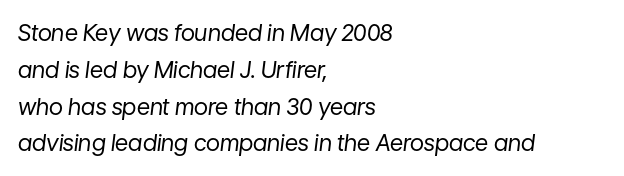
Q: Is the text bold? A: No.
Q: Is the text italic (slanted)? A: Yes, it leans right by about 7 degrees.
Q: Is the text underlined? A: No.
Q: How is the paragraph aligned? A: Left-aligned.
Q: Is the spacing between letters normal or unusually wide? A: Normal.
Q: Is the spacing between lines tight, normal or loose? A: Normal.
